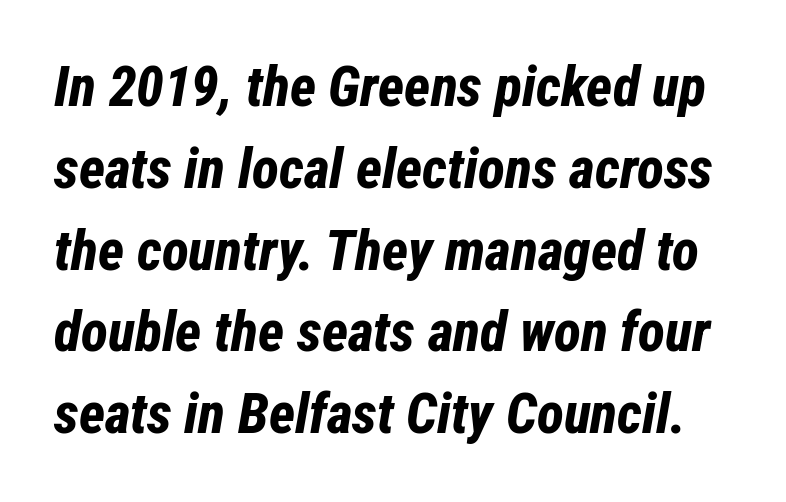
Q: Is the text bold? A: Yes.
Q: Is the text italic (slanted)? A: Yes, it leans right by about 12 degrees.
Q: Is the text underlined? A: No.
Q: Is the spacing between letters normal or unusually wide? A: Normal.
Q: Is the spacing between lines tight, normal or loose? A: Normal.
Q: Width (condensed, normal, or wide)? A: Condensed.
Q: Stroke contrast? A: Low.
Q: x-height? A: Medium.
Q: Monospaced? A: No.
